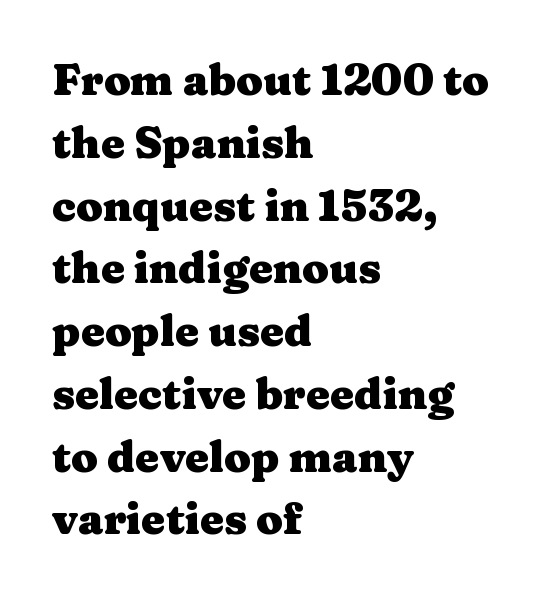
Q: Is the text bold? A: Yes.
Q: Is the text italic (slanted)? A: No, it is upright.
Q: Is the typeface a serif or a sans-serif typeface? A: Serif.
Q: Is the text underlined? A: No.
Q: How is the paragraph aligned? A: Left-aligned.
Q: Is the spacing between letters normal or unusually wide? A: Normal.
Q: Is the spacing between lines tight, normal or loose? A: Normal.
Q: Width (condensed, normal, or wide)? A: Wide.
Q: Stroke contrast? A: Medium.
Q: x-height? A: Medium.
Q: Monospaced? A: No.
